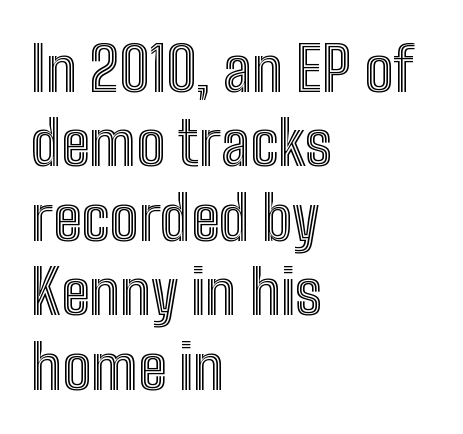
{"italic": "no", "width": "condensed", "x_height": "medium", "monospaced": "no", "underline": "no", "align": "left", "line_spacing_ratio": 1.22, "letter_spacing": "normal", "letter_spacing_em": 0.0, "glyph_px": 61}
